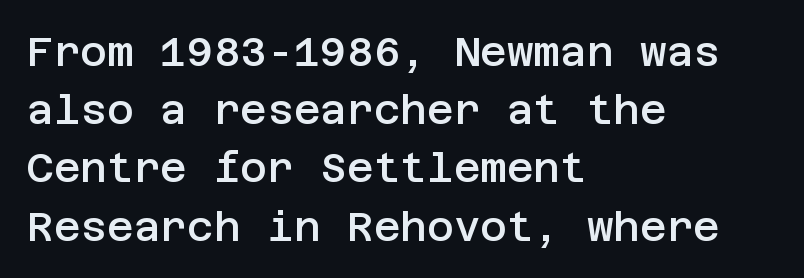
The image shows 41 px semibold sans-serif type, upright; set left-aligned, normal line spacing (1.42x), normal letter spacing, not underlined; low stroke contrast and a large x-height.
